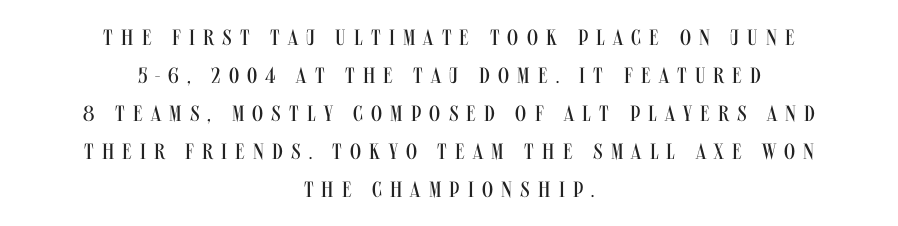
{"italic": "no", "bold": "no", "underline": "no", "align": "center", "line_spacing_ratio": 1.73, "letter_spacing": "wide", "letter_spacing_em": 0.37, "glyph_px": 22}
